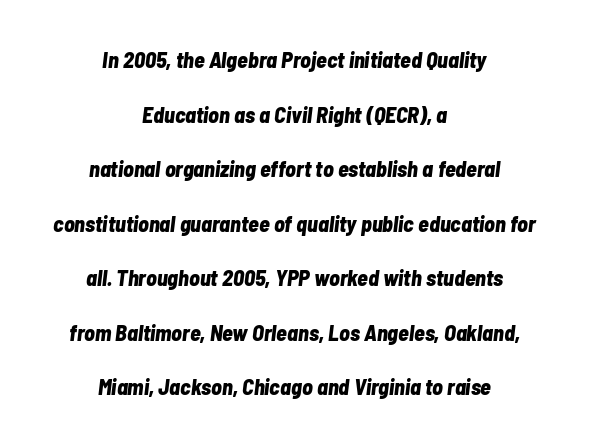
{"italic": "yes", "lean": "right", "slant_degrees": 7, "bold": "yes", "underline": "no", "align": "center", "line_spacing": "loose", "line_spacing_ratio": 2.48, "letter_spacing": "normal", "letter_spacing_em": 0.0, "glyph_px": 22}
